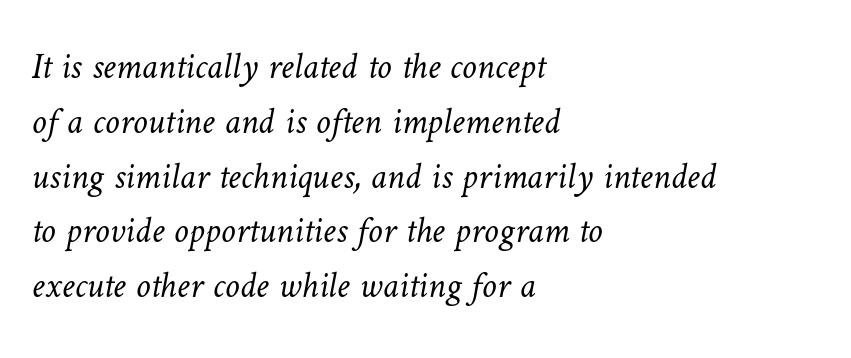
{"bold": "no", "weight": "light", "width": "normal", "stroke_contrast": "low", "x_height": "medium", "monospaced": "no", "underline": "no", "align": "left", "line_spacing": "normal", "line_spacing_ratio": 1.48, "letter_spacing": "normal", "letter_spacing_em": 0.0, "glyph_px": 37}
